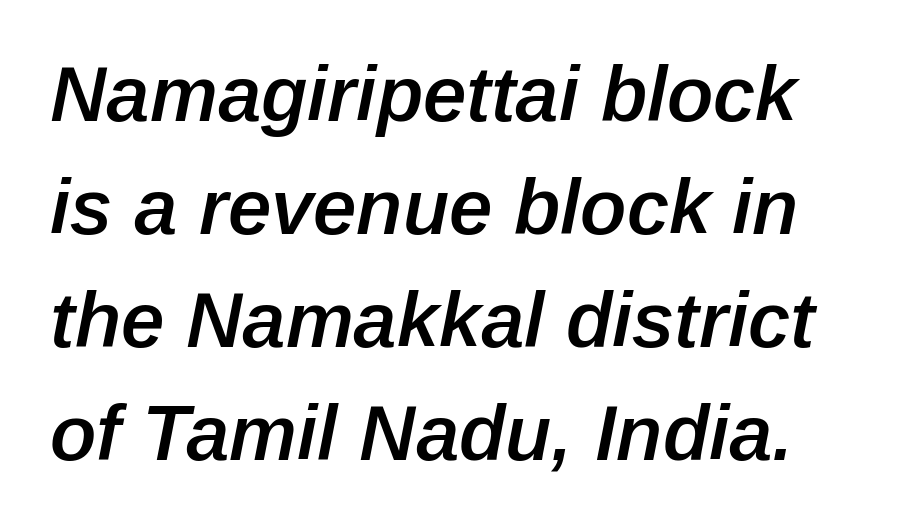
In terms of posture, this sample is oblique. These lines are rendered in a variable-pitch font. Students, this is semibold: more ink than regular, less than bold. Evenly set lines give the paragraph a standard silhouette.
